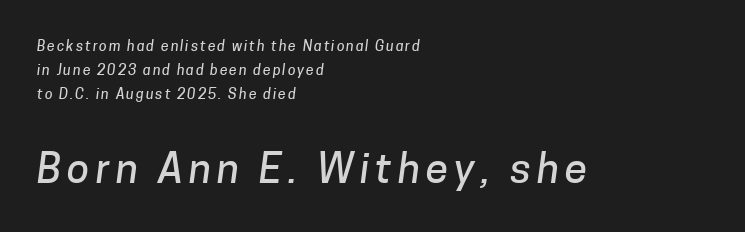
Every row of glyphs begins at an identical x-position on the left. Bare-footed words on every line. Two sizes are in play, and the larger belongs to the second block. Proportional: the letters do not fall into vertical columns. Nope, no serifs anywhere on these letters.
